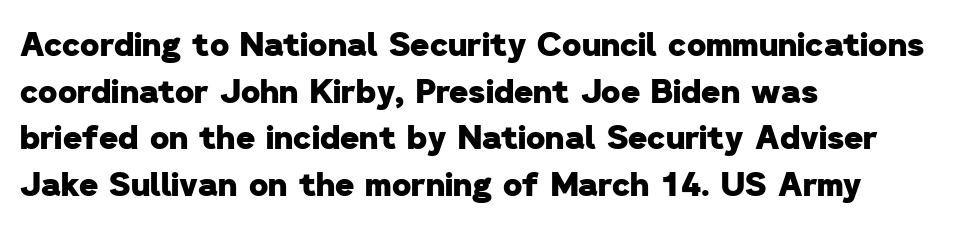
Q: Is the text bold? A: Yes.
Q: Is the typeface a serif or a sans-serif typeface? A: Sans-serif.
Q: Is the text underlined? A: No.
Q: How is the paragraph aligned? A: Left-aligned.
Q: Is the spacing between letters normal or unusually wide? A: Normal.
Q: Is the spacing between lines tight, normal or loose? A: Normal.
Q: Width (condensed, normal, or wide)? A: Normal.
Q: Stroke contrast? A: Low.
Q: x-height? A: Medium.
Q: Monospaced? A: No.
